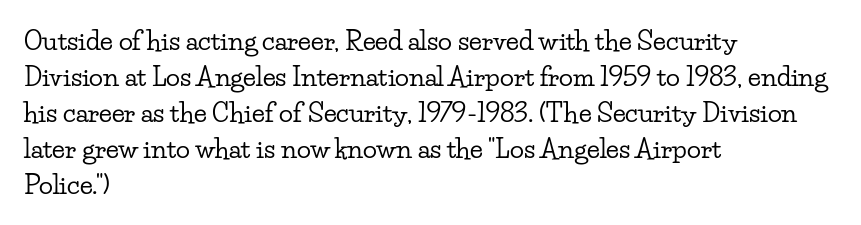
This is roman type, the default non-slanted kind. Standard letterfit; no display-style spreading of the glyphs. Evenly set lines give the paragraph a standard silhouette. The specimen omits any rule beneath the text block's lines. The paragraph shown leans on its left margin.
